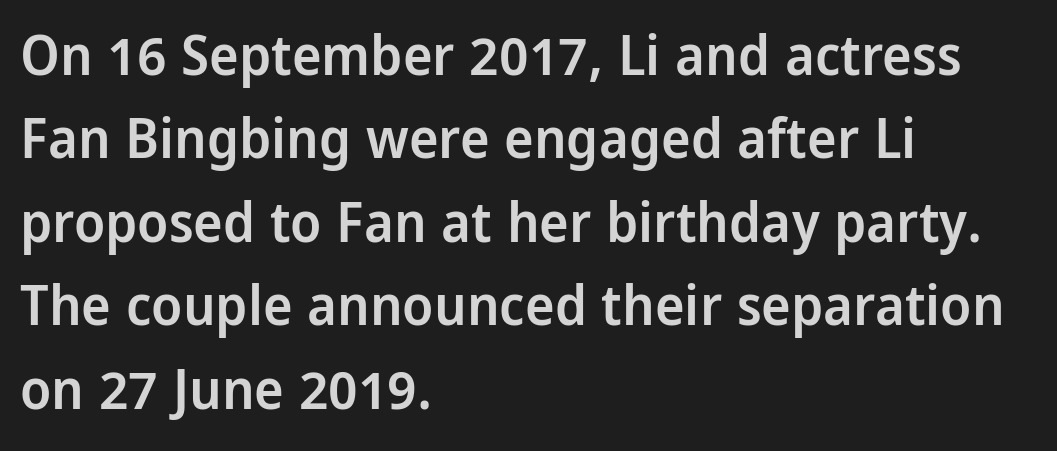
The image shows 56 px semibold, condensed sans-serif type, upright; set left-aligned, normal line spacing (1.49x), normal letter spacing, not underlined; low stroke contrast and a large x-height.
